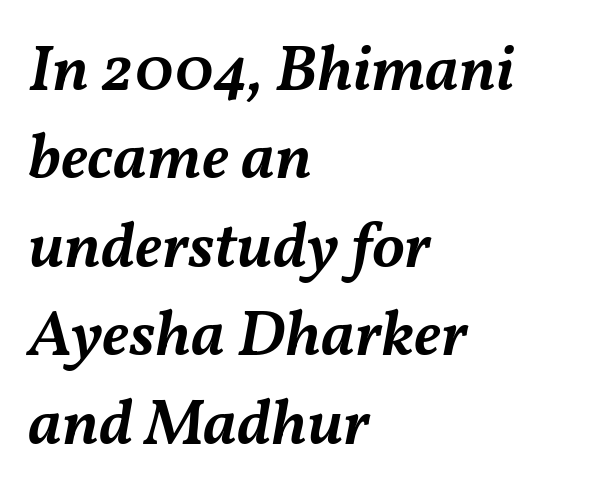
Q: Is the text bold? A: Semi-bold.
Q: Is the text italic (slanted)? A: Yes, it leans right by about 11 degrees.
Q: Is the text underlined? A: No.
Q: How is the paragraph aligned? A: Left-aligned.
Q: Is the spacing between letters normal or unusually wide? A: Normal.
Q: Is the spacing between lines tight, normal or loose? A: Normal.
Q: Width (condensed, normal, or wide)? A: Normal.
Q: Stroke contrast? A: Medium.
Q: x-height? A: Medium.
Q: Monospaced? A: No.
